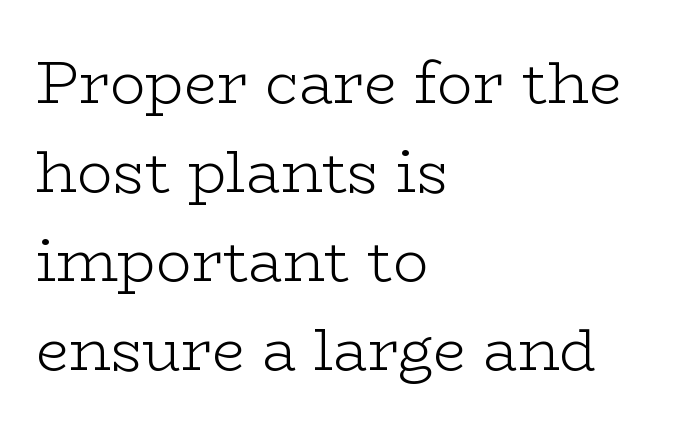
{"serif": "yes", "italic": "no", "bold": "no", "weight": "light", "width": "wide", "stroke_contrast": "low", "x_height": "medium", "monospaced": "no", "underline": "no", "align": "left", "line_spacing": "normal", "line_spacing_ratio": 1.51, "letter_spacing": "normal", "letter_spacing_em": 0.0, "glyph_px": 59}
